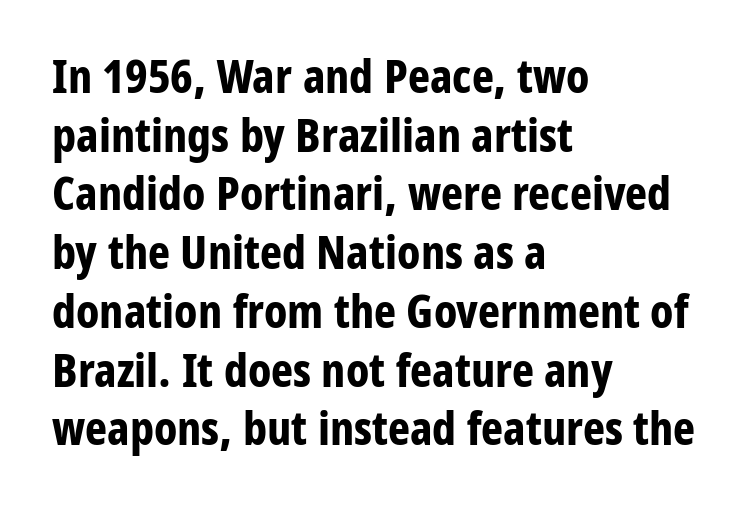
{"serif": "no", "italic": "no", "bold": "yes", "weight": "bold", "width": "condensed", "stroke_contrast": "low", "x_height": "medium", "monospaced": "no", "underline": "no", "align": "left", "line_spacing": "normal", "line_spacing_ratio": 1.25, "letter_spacing": "normal", "letter_spacing_em": 0.0, "glyph_px": 47}
